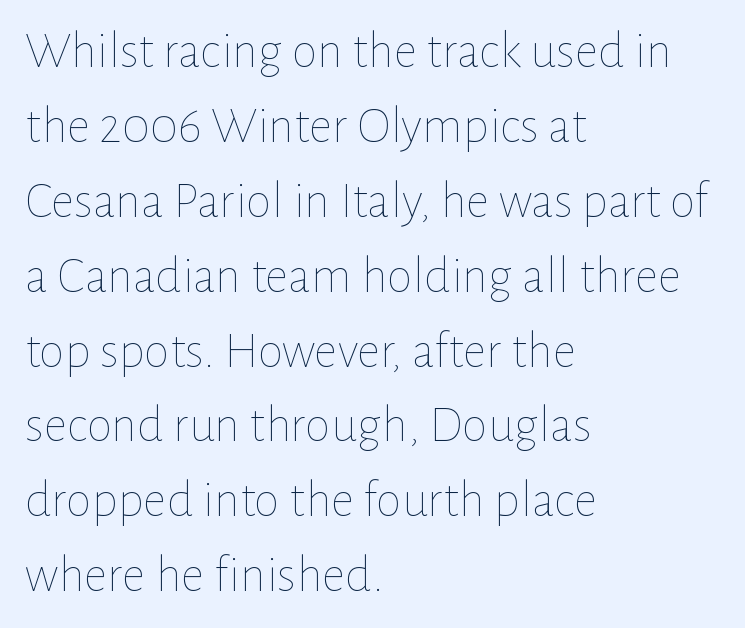
A student would call this left alignment; a typographer would say flush left, rag right. These lines sit exactly where default settings would place them. Do the characters align in a grid? No, the font is proportional. Just letters on the line, the space beneath them empty. Posture: vertical.
